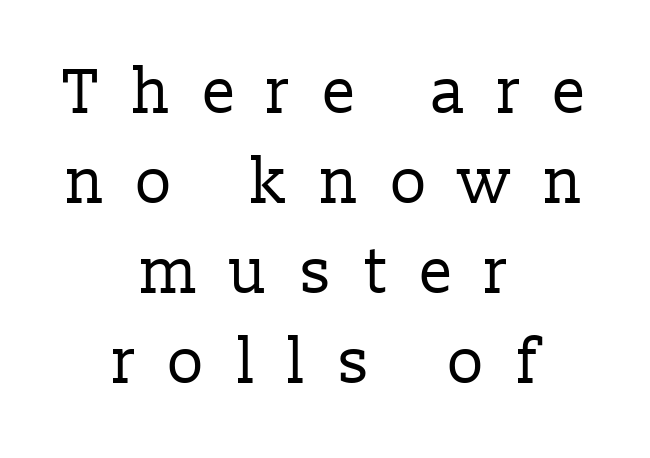
The image shows 63 px regular-weight serif type, upright; set centered, normal line spacing (1.43x), unusually wide letter spacing (+0.49 em), not underlined; low stroke contrast and a medium x-height.
